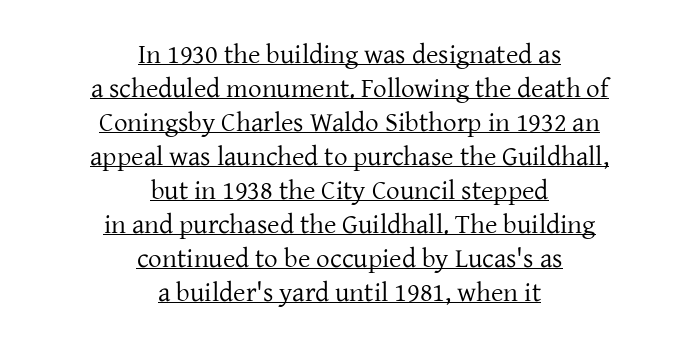
{"italic": "no", "bold": "no", "underline": "yes", "align": "center", "line_spacing": "normal", "line_spacing_ratio": 1.26, "letter_spacing": "normal", "letter_spacing_em": 0.0, "glyph_px": 27}
